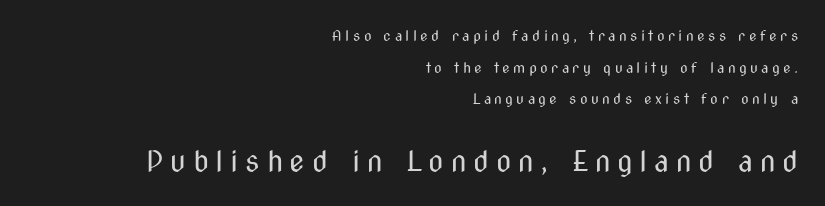
The image shows 28 px regular-weight, condensed sans-serif type, upright; set right-aligned, loose line spacing (2.26x), unusually wide letter spacing (+0.24 em), not underlined; the second (bottom) block is 2.0x larger; medium stroke contrast and a medium x-height.
